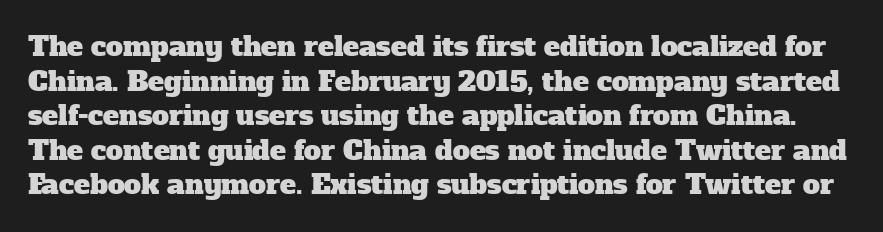
The image shows 27 px text type; set normal line spacing (1.28x), normal letter spacing, not underlined.
